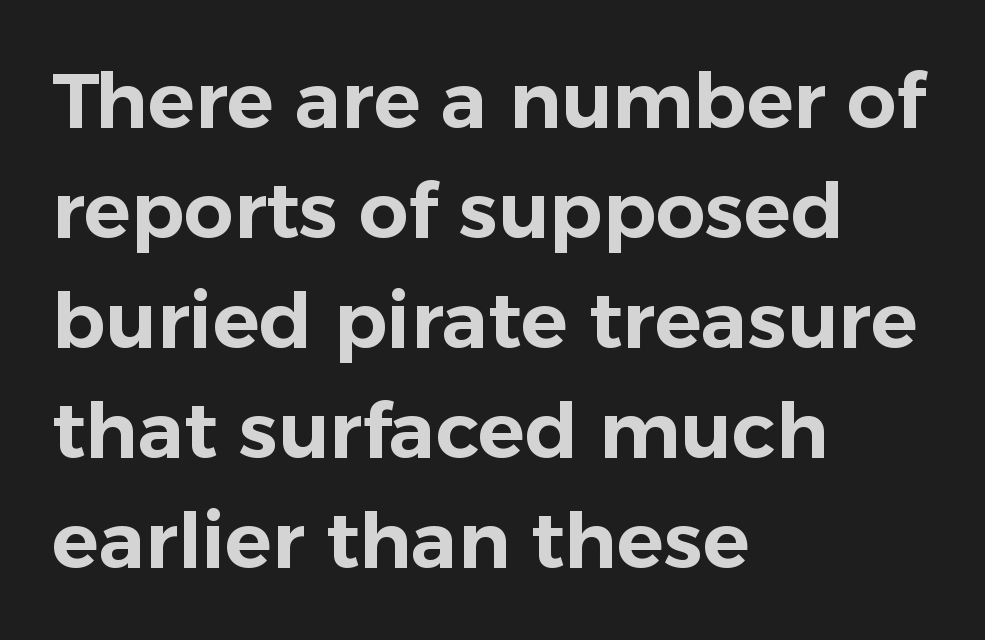
The image shows 78 px sans-serif type, upright; set left-aligned, normal line spacing (1.41x), normal letter spacing, not underlined; low stroke contrast and a medium x-height.
